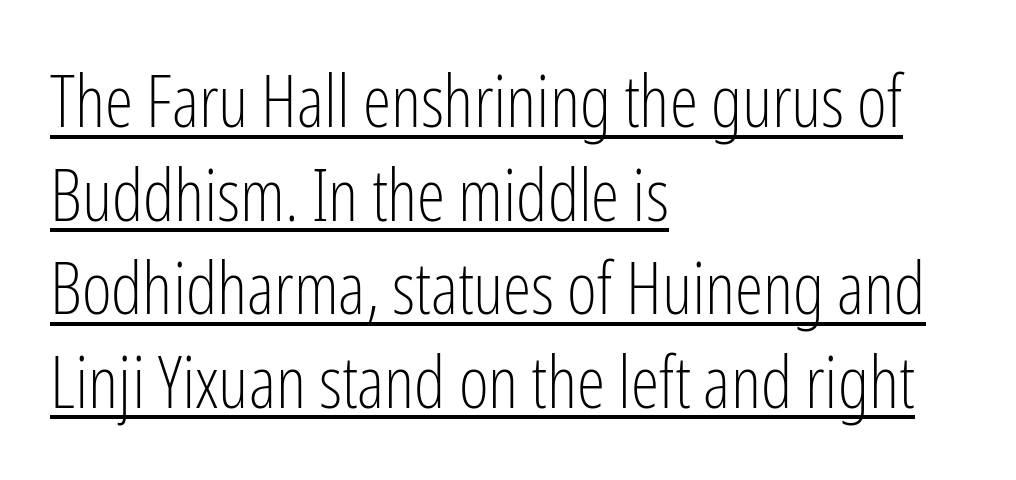
Q: Is the text bold? A: No.
Q: Is the text italic (slanted)? A: No, it is upright.
Q: Is the typeface a serif or a sans-serif typeface? A: Sans-serif.
Q: Is the text underlined? A: Yes.
Q: How is the paragraph aligned? A: Left-aligned.
Q: Is the spacing between letters normal or unusually wide? A: Normal.
Q: Is the spacing between lines tight, normal or loose? A: Normal.
Q: Width (condensed, normal, or wide)? A: Condensed.
Q: Stroke contrast? A: Low.
Q: x-height? A: Medium.
Q: Monospaced? A: No.
